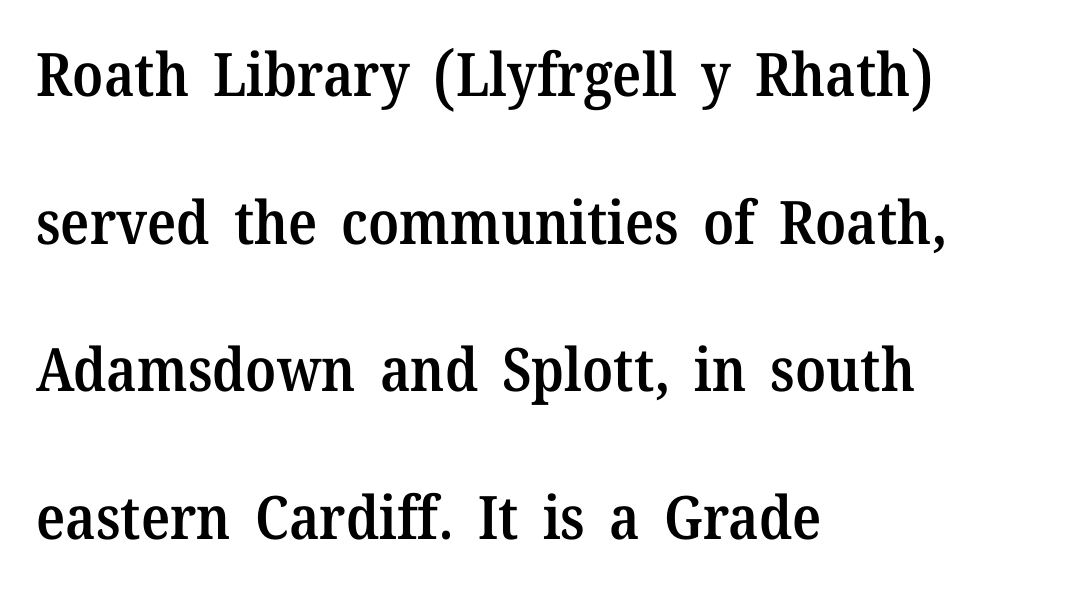
Typesetter's note: demi weight, one step under bold. Letterform terminals end in serifs throughout the passage. No extra tracking has been applied to these lines. Posture: vertical. You could not count columns in this text — the font is proportionally spaced. Each row of text sits above clean, open space.
